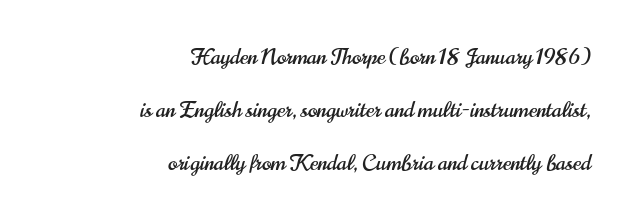
{"underline": "no", "align": "right", "line_spacing": "loose", "line_spacing_ratio": 2.42, "letter_spacing": "normal", "letter_spacing_em": 0.0, "glyph_px": 22}
